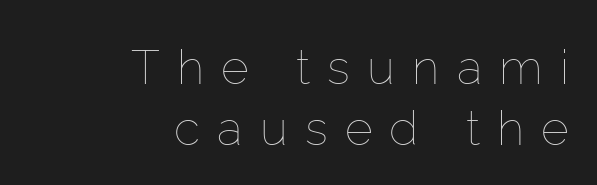
The image shows 48 px thin type, upright; set right-aligned, normal line spacing (1.27x), unusually wide letter spacing (+0.36 em), not underlined; low stroke contrast and a medium x-height.
